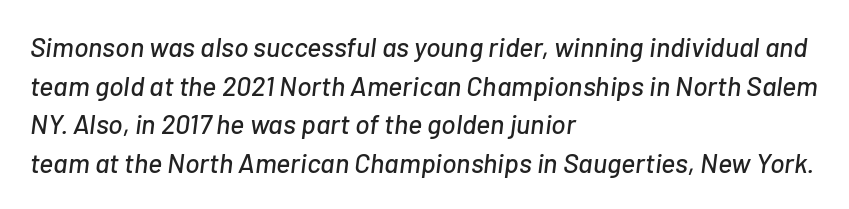
Compared with typical body copy, the letter spacing here is the same. Line starts are locked; line ends wander. Is there much room between lines? A standard amount, neither cramped nor airy. Nobody drew a line under any word here. An italicized treatment has been applied to the whole sample.
